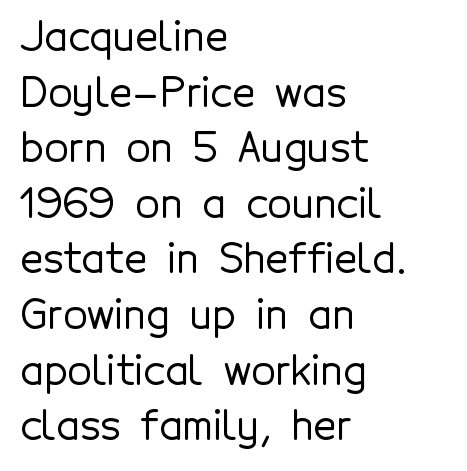
{"serif": "no", "italic": "no", "width": "normal", "x_height": "medium", "monospaced": "no", "underline": "no", "align": "left", "line_spacing": "normal", "line_spacing_ratio": 1.39, "letter_spacing": "normal", "letter_spacing_em": 0.0, "glyph_px": 40}
